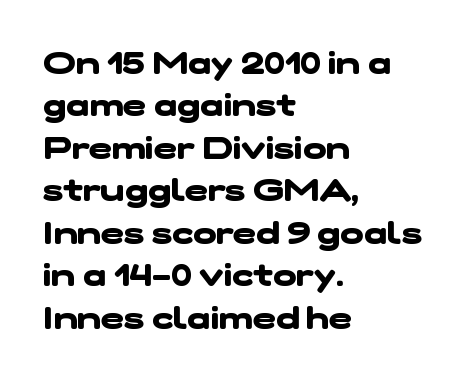
{"serif": "no", "bold": "yes", "weight": "heavy", "width": "wide", "stroke_contrast": "low", "x_height": "medium", "monospaced": "no", "underline": "no", "align": "left", "line_spacing": "normal", "line_spacing_ratio": 1.37, "letter_spacing": "normal", "letter_spacing_em": 0.0, "glyph_px": 31}
